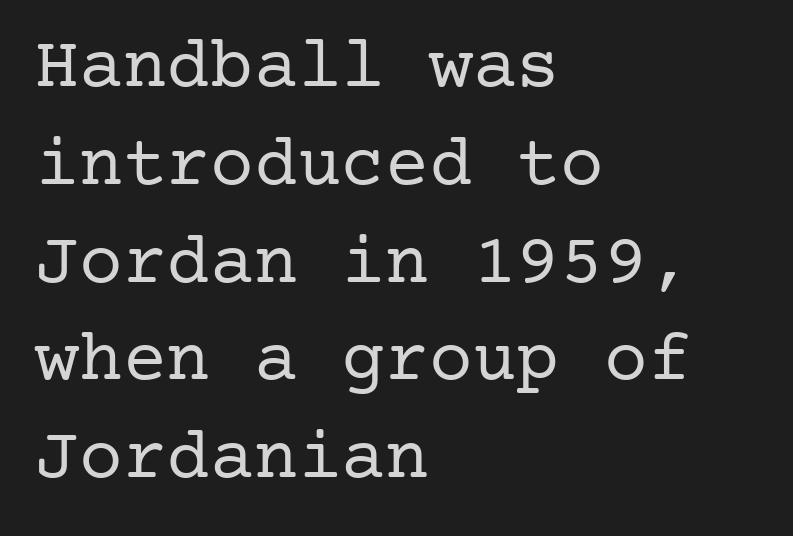
{"serif": "yes", "italic": "no", "bold": "no", "weight": "regular", "width": "normal", "stroke_contrast": "low", "x_height": "medium", "underline": "no", "align": "left", "line_spacing": "normal", "line_spacing_ratio": 1.34, "letter_spacing": "normal", "letter_spacing_em": 0.0, "glyph_px": 73}
